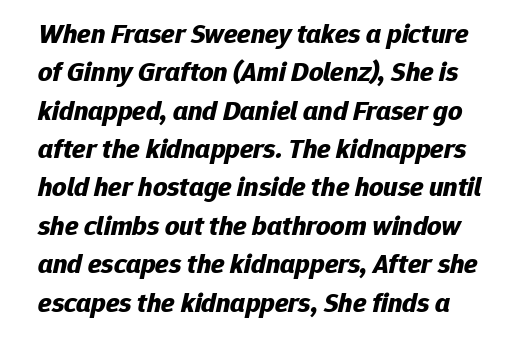
The image shows 28 px bold type, italic (leaning right); set normal line spacing (1.37x), normal letter spacing, not underlined; low stroke contrast and a medium x-height.
